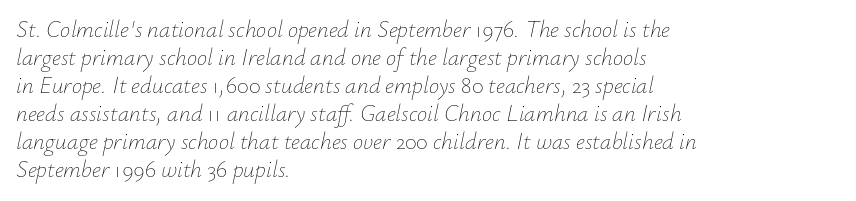
The image shows 23 px text type, italic (leaning right); set left-aligned, line spacing 1.22x, normal letter spacing, not underlined.
